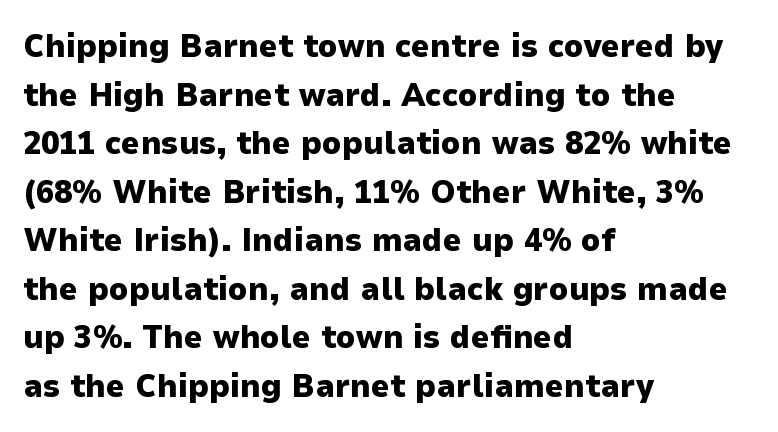
The image shows 33 px heavy sans-serif type, upright; set left-aligned, normal line spacing (1.47x), normal letter spacing, not underlined; low stroke contrast and a medium x-height.
